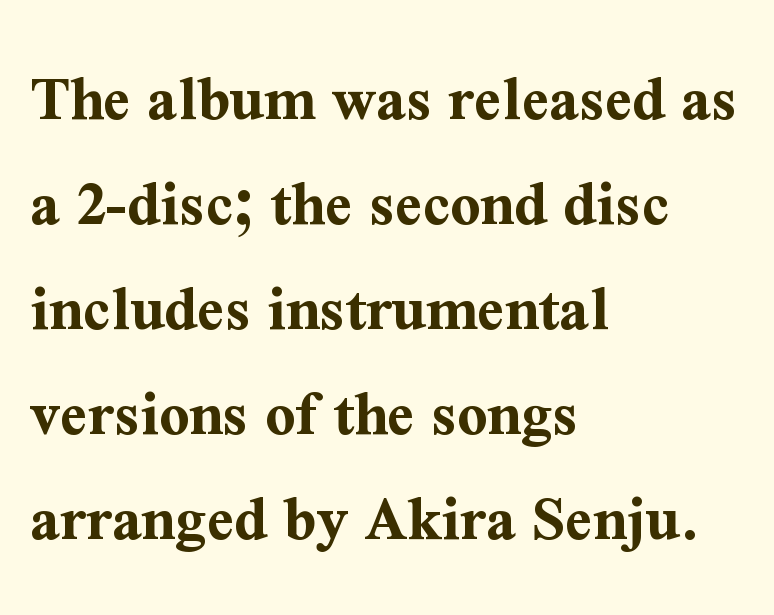
{"serif": "yes", "italic": "no", "bold": "yes", "weight": "bold", "width": "normal", "stroke_contrast": "medium", "x_height": "medium", "monospaced": "no", "underline": "no", "align": "left", "line_spacing": "normal", "line_spacing_ratio": 1.59, "letter_spacing": "normal", "letter_spacing_em": 0.0, "glyph_px": 66}
